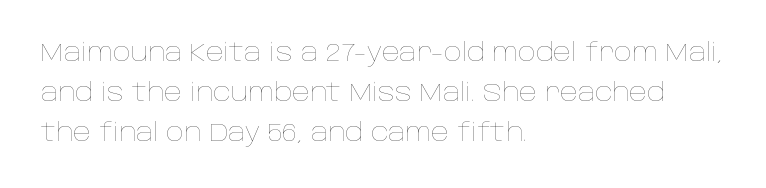
The area under the type is left untouched. A typesetter would mark this as roman, not italic. What's the leading like? Ordinary, nothing unusual. A typesetter would call this zero additional tracking. Which margin do the lines hug? The left one — the right edge is uneven. The cut favours lightness, reaching ordinary text weight at its darkest.
